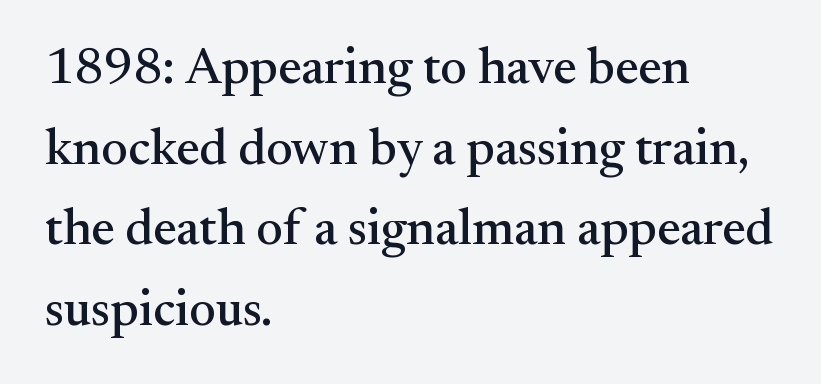
{"serif": "yes", "italic": "no", "width": "normal", "stroke_contrast": "medium", "x_height": "small", "monospaced": "no", "underline": "no", "align": "left", "line_spacing": "normal", "line_spacing_ratio": 1.58, "letter_spacing": "normal", "letter_spacing_em": 0.0, "glyph_px": 51}
